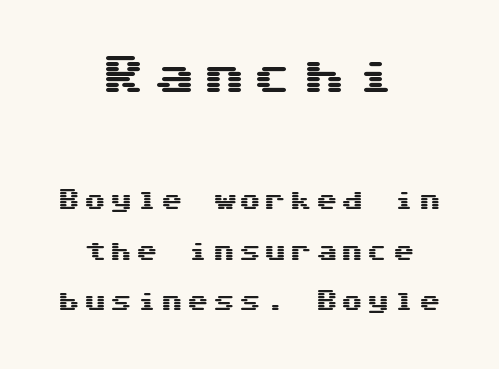
The image shows 43 px wide sans-serif type, upright; set centered, loose line spacing (2.31x), not underlined; the first (top) block is 1.95x larger; medium stroke contrast and a medium x-height.
